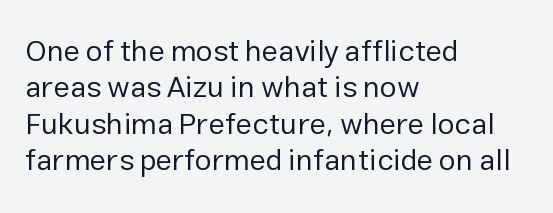
{"serif": "no", "italic": "no", "bold": "no", "weight": "regular", "width": "normal", "stroke_contrast": "low", "x_height": "medium", "monospaced": "no", "underline": "no", "align": "left", "line_spacing_ratio": 1.21, "letter_spacing": "normal", "letter_spacing_em": 0.0, "glyph_px": 30}
